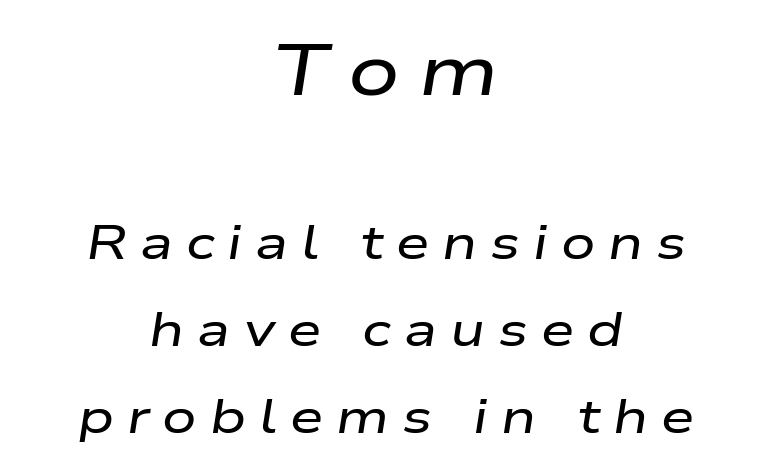
The face used here is proportionally spaced, like ordinary book or web type. Slant detected: the letters are inclined. Students, note that the glyphs here are deliberately spaced far apart. The gap between lines stays unmarked. A student would call this center alignment; a typographer would say set centered. You get the large type first, then a drop to smaller type.
